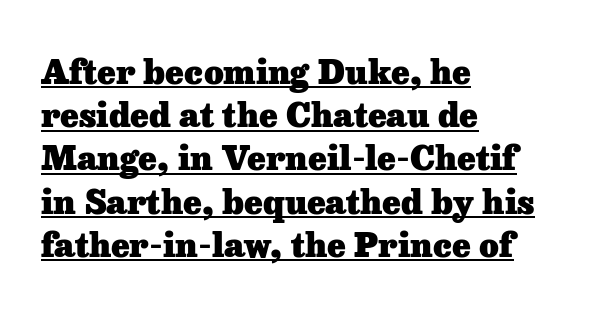
Q: Is the text bold? A: Yes.
Q: Is the text italic (slanted)? A: No, it is upright.
Q: Is the typeface a serif or a sans-serif typeface? A: Serif.
Q: Is the text underlined? A: Yes.
Q: How is the paragraph aligned? A: Left-aligned.
Q: Is the spacing between letters normal or unusually wide? A: Normal.
Q: Is the spacing between lines tight, normal or loose? A: Normal.
Q: Width (condensed, normal, or wide)? A: Normal.
Q: Stroke contrast? A: Low.
Q: x-height? A: Medium.
Q: Monospaced? A: No.
